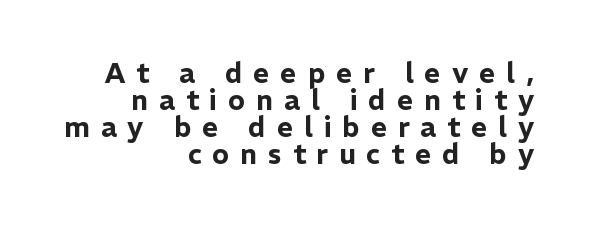
Very little white space separates one row of letters from the next. Type style note: lacks serifs. The passage shown has open, widely tracked lettering throughout. Is this a fixed-width face? No — the glyphs have proportional, varying widths. Ordinary non-slanted type is in use. Has an underline been added? It has not.
